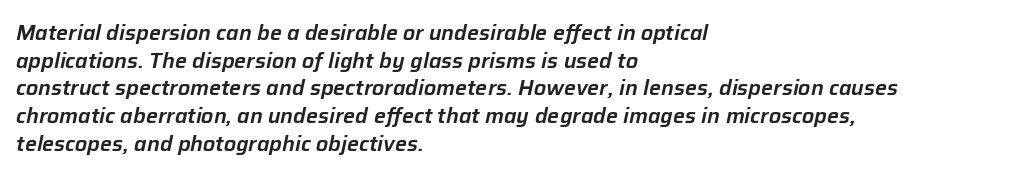
Q: Is the text italic (slanted)? A: Yes, it leans right by about 12 degrees.
Q: Is the text underlined? A: No.
Q: How is the paragraph aligned? A: Left-aligned.
Q: Is the spacing between letters normal or unusually wide? A: Normal.
Q: Is the spacing between lines tight, normal or loose? A: Normal.
